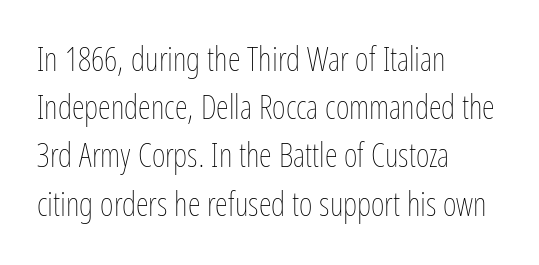
Tracking here is standard; glyphs follow each other at the usual distance. The strip under each line holds only bare page. Designer's note — italics off, roman on. The rendering uses a moderate line-height, typical for paragraphs.
